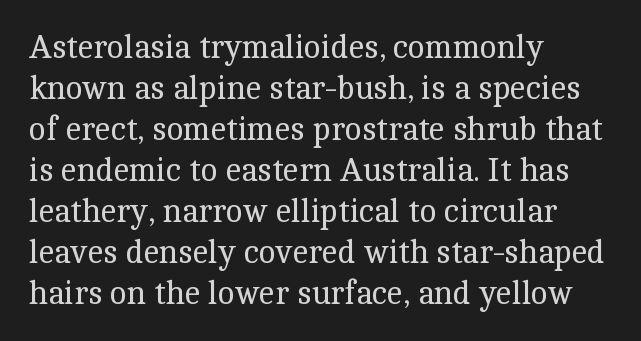
Is this a fixed-width face? No — the glyphs have proportional, varying widths. This sample is left-justified, so line endings fall wherever the words run out. Any mark beneath the type? The region is blank. Weight: regular or lighter.
